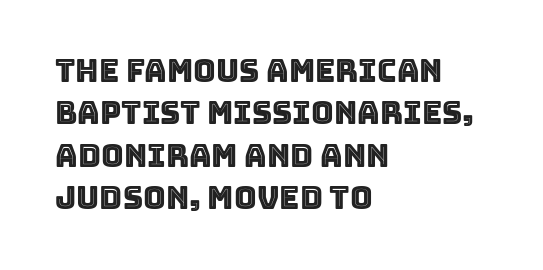
{"italic": "no", "width": "normal", "x_height": "large", "monospaced": "no", "underline": "no", "align": "left", "line_spacing": "normal", "line_spacing_ratio": 1.37, "letter_spacing": "normal", "letter_spacing_em": 0.0, "glyph_px": 31}
